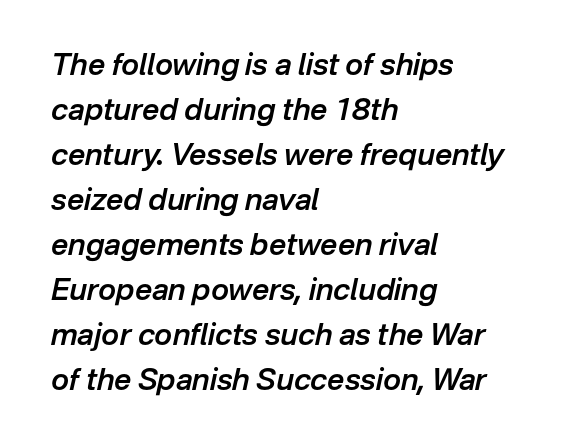
Is there much room between lines? A standard amount, neither cramped nor airy. I'd describe the lettering as semibold — firm but not a full bold. The face used here is proportionally spaced, like ordinary book or web type. All the whitespace from short lines collects on the right.
